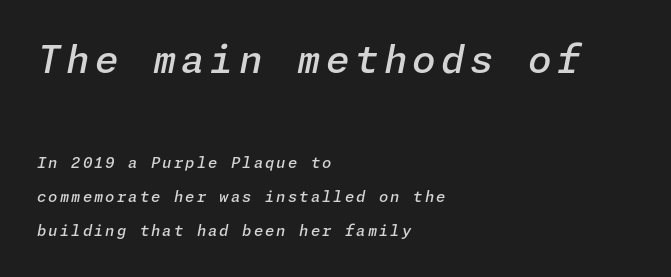
Q: Is the text bold? A: Semi-bold.
Q: Is the text italic (slanted)? A: Yes, it leans right by about 11 degrees.
Q: Is the text underlined? A: No.
Q: How is the paragraph aligned? A: Left-aligned.
Q: Is the spacing between lines tight, normal or loose? A: Loose.
Q: Which block of text is set in a larger size, the first (top) or the second (bottom)? A: The first (top) one.
Q: Width (condensed, normal, or wide)? A: Normal.
Q: Stroke contrast? A: Low.
Q: x-height? A: Medium.
